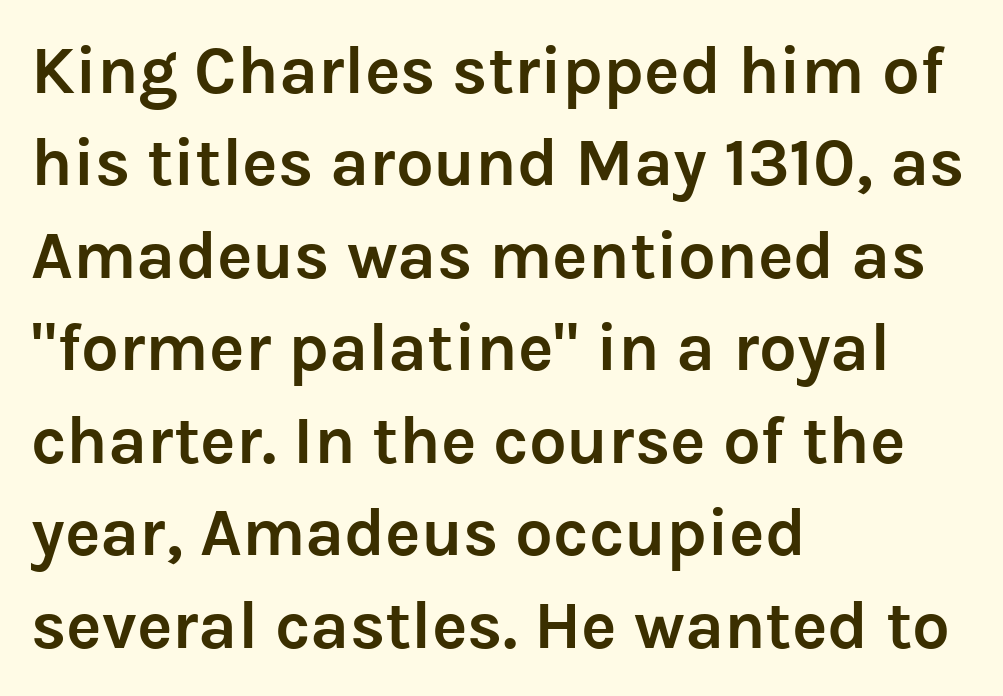
{"serif": "no", "italic": "no", "bold": "yes", "weight": "semibold", "width": "normal", "stroke_contrast": "low", "x_height": "medium", "monospaced": "no", "underline": "no", "align": "left", "line_spacing": "normal", "line_spacing_ratio": 1.38, "letter_spacing": "normal", "letter_spacing_em": 0.0, "glyph_px": 67}
